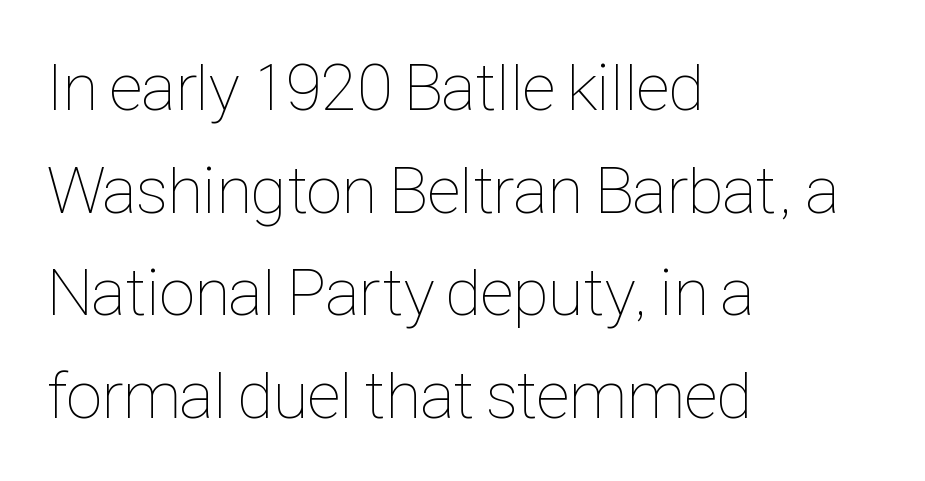
In CSS terms this would be text-align: left. Is there much room between lines? A standard amount, neither cramped nor airy. Default kerning and tracking; the words read as compact shapes. Stems and bowls with no extra thickness — not bold.
